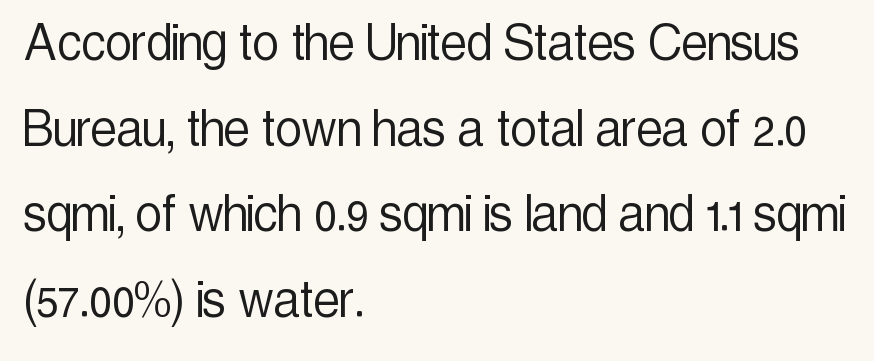
Q: Is the text bold? A: No.
Q: Is the text italic (slanted)? A: No, it is upright.
Q: Is the typeface a serif or a sans-serif typeface? A: Sans-serif.
Q: Is the text underlined? A: No.
Q: How is the paragraph aligned? A: Left-aligned.
Q: Is the spacing between letters normal or unusually wide? A: Normal.
Q: Is the spacing between lines tight, normal or loose? A: Normal.
Q: Width (condensed, normal, or wide)? A: Condensed.
Q: x-height? A: Medium.
Q: Monospaced? A: No.
